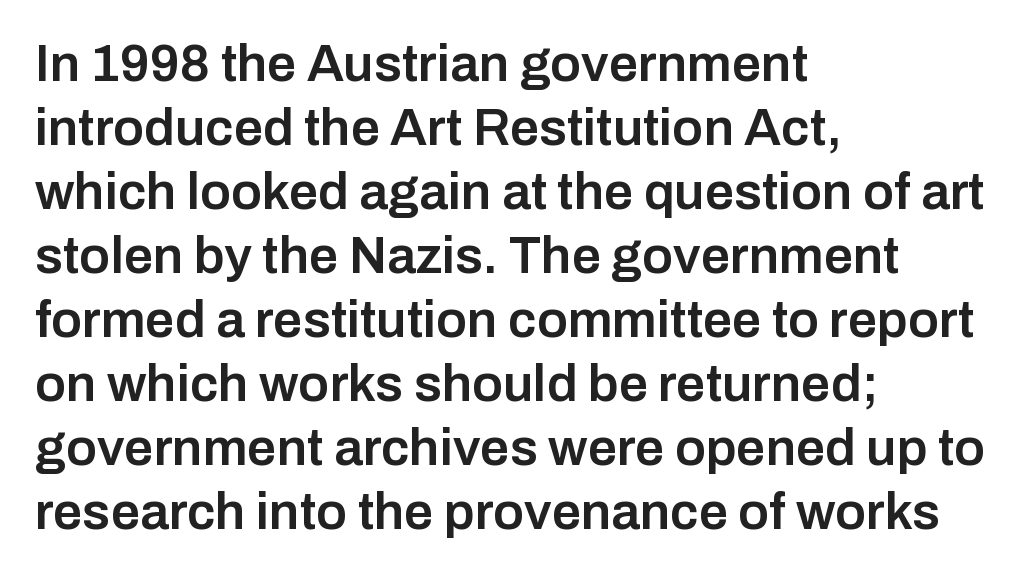
{"serif": "no", "italic": "no", "bold": "semi", "weight": "semibold", "width": "normal", "stroke_contrast": "low", "x_height": "medium", "monospaced": "no", "underline": "no", "align": "left", "line_spacing_ratio": 1.23, "letter_spacing": "normal", "letter_spacing_em": 0.0, "glyph_px": 52}
